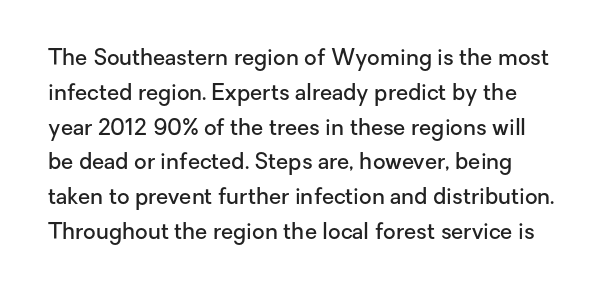
Just letters on the line, the space beneath them empty. The gaps between neighbouring characters are ordinary and unremarkable. You can tell it's not italic because the verticals are truly vertical. The designer left line spacing at the default.
